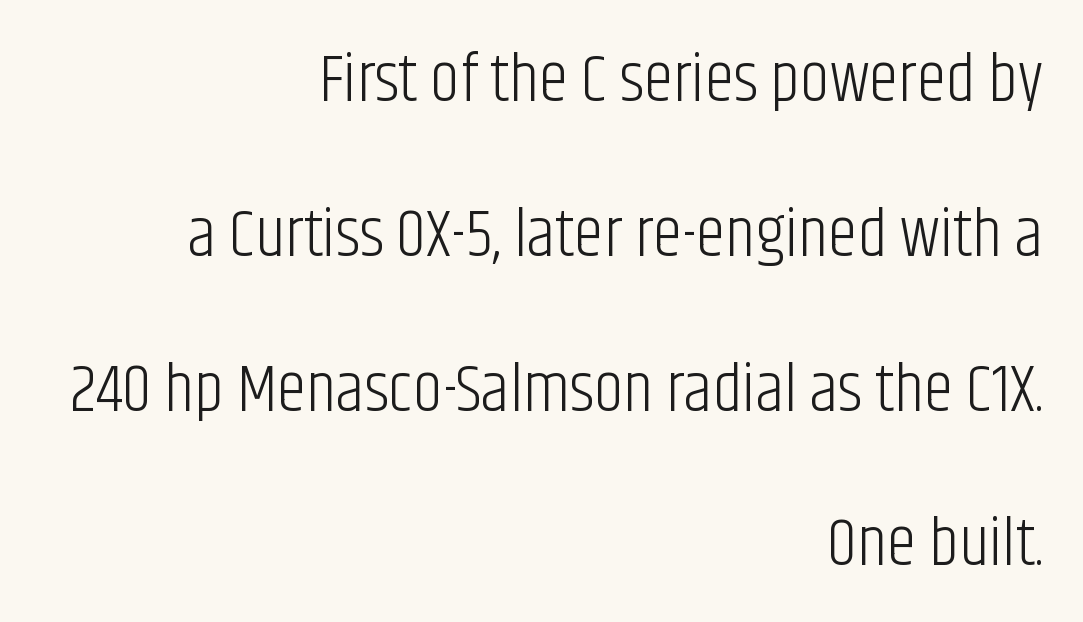
{"serif": "no", "italic": "no", "bold": "no", "weight": "light", "width": "condensed", "stroke_contrast": "low", "x_height": "large", "monospaced": "no", "underline": "no", "align": "right", "line_spacing": "loose", "line_spacing_ratio": 2.31, "letter_spacing": "normal", "letter_spacing_em": 0.0, "glyph_px": 67}
